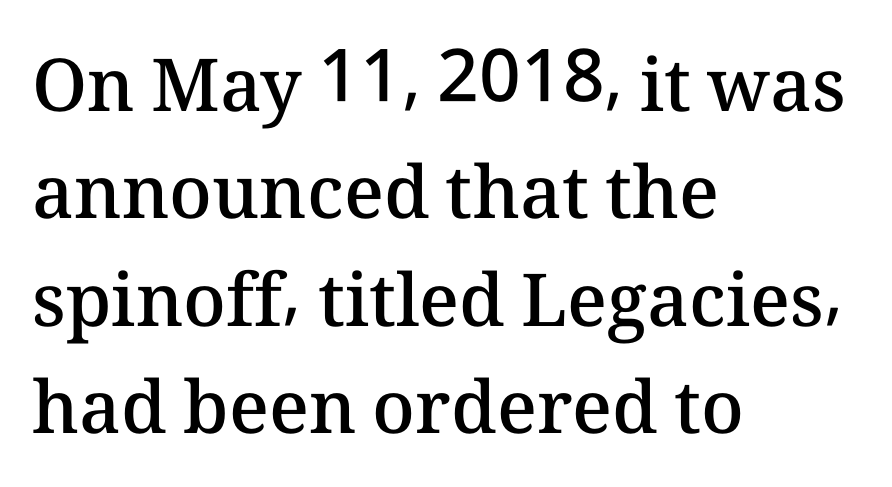
The image shows 73 px semibold type, upright; set left-aligned, normal line spacing (1.47x), normal letter spacing, not underlined; medium stroke contrast and a medium x-height.
